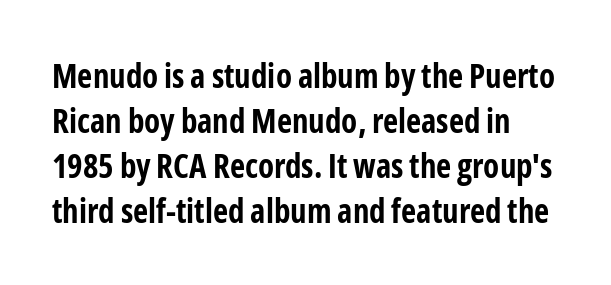
{"serif": "no", "italic": "no", "bold": "yes", "weight": "bold", "width": "condensed", "stroke_contrast": "low", "x_height": "medium", "monospaced": "no", "underline": "no", "line_spacing": "normal", "line_spacing_ratio": 1.36, "letter_spacing": "normal", "letter_spacing_em": 0.0, "glyph_px": 33}
